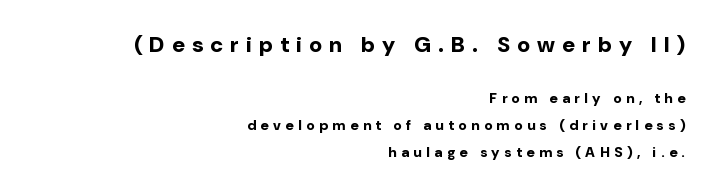
Thick stems and heavy bowls — unmistakably bold. The ragged edge is on the left, which tells us the setting is flush right. The composition opens big and finishes small. This rendering features lettering with no underline. Rows of type keep a wide berth in the vertical direction. The lettering stays uniformly vertical, giving the passage a roman look.
